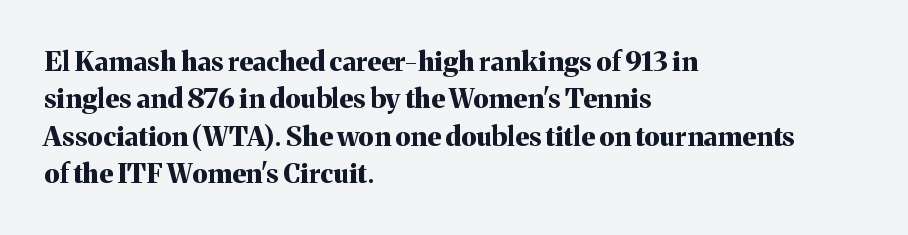
The image shows 27 px bold type, upright; set left-aligned, normal line spacing (1.38x), normal letter spacing, not underlined.
